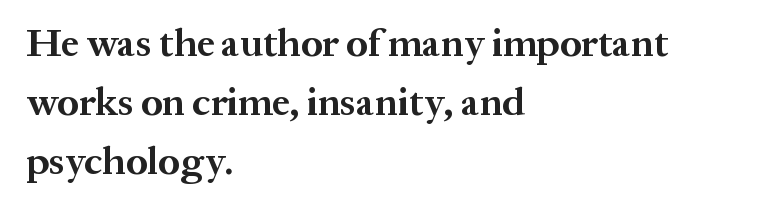
Does the copy run flush right? No — it runs flush left. Successive baselines arrive at the customary interval. The rendering uses natural spacing where letterforms have individual widths. Stroke terminals: seriffed. The letters stand upright; this is a roman face.
